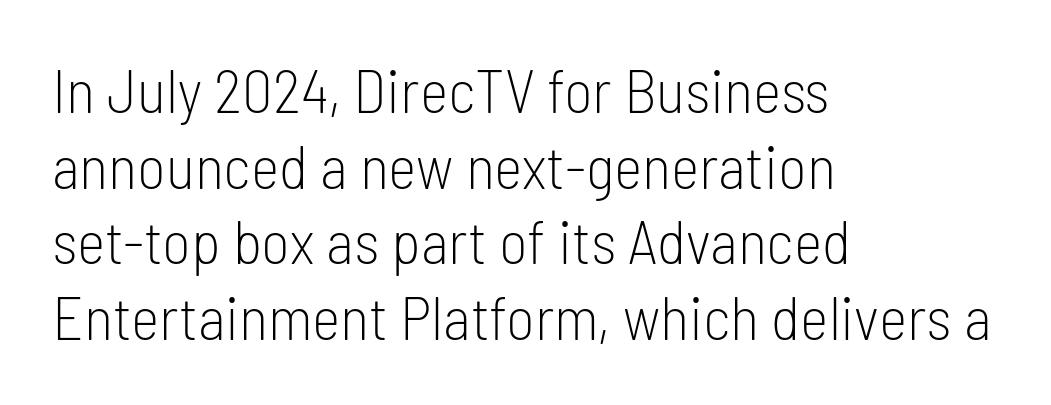
Q: Is the text bold? A: No.
Q: Is the text italic (slanted)? A: No, it is upright.
Q: Is the typeface a serif or a sans-serif typeface? A: Sans-serif.
Q: Is the text underlined? A: No.
Q: How is the paragraph aligned? A: Left-aligned.
Q: Is the spacing between letters normal or unusually wide? A: Normal.
Q: Width (condensed, normal, or wide)? A: Condensed.
Q: Stroke contrast? A: Low.
Q: x-height? A: Medium.
Q: Monospaced? A: No.
